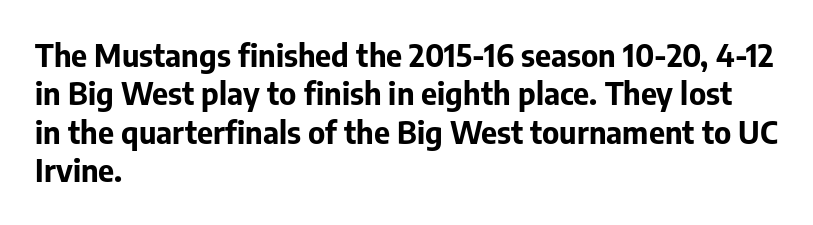
Q: Is the text bold? A: Yes.
Q: Is the text italic (slanted)? A: No, it is upright.
Q: Is the typeface a serif or a sans-serif typeface? A: Sans-serif.
Q: Is the text underlined? A: No.
Q: How is the paragraph aligned? A: Left-aligned.
Q: Is the spacing between letters normal or unusually wide? A: Normal.
Q: Width (condensed, normal, or wide)? A: Normal.
Q: Stroke contrast? A: Low.
Q: x-height? A: Medium.
Q: Monospaced? A: No.
